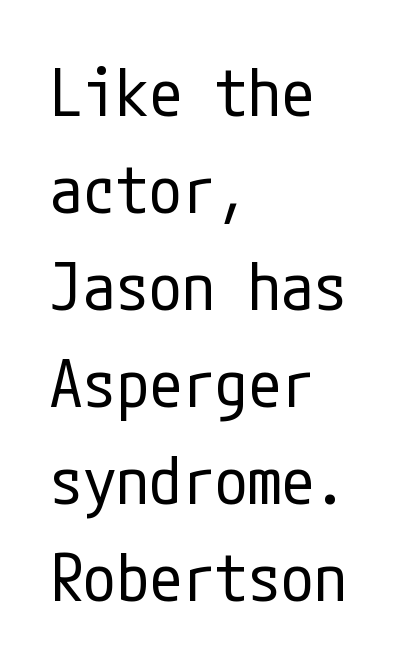
The font family rendered here belongs to the sans-serif group. The line texture is even and compact thanks to regular tracking. In CSS terms this would be text-align: left. The passage shown stacks its lines at a standard gap. Does the lettering tilt? It doesn't — this is upright.
